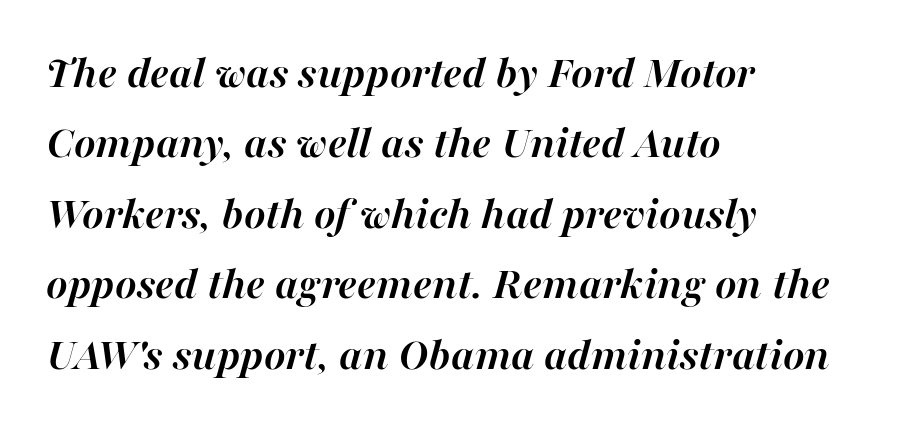
{"italic": "yes", "lean": "right", "slant_degrees": 16, "bold": "yes", "weight": "semibold", "width": "normal", "stroke_contrast": "high", "x_height": "medium", "monospaced": "no", "underline": "no", "align": "left", "line_spacing": "normal", "line_spacing_ratio": 1.53, "letter_spacing": "normal", "letter_spacing_em": 0.0, "glyph_px": 46}
